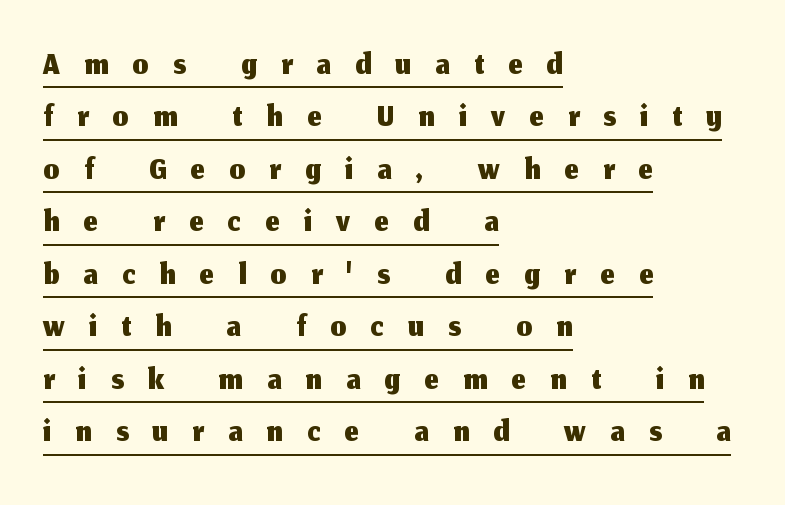
Q: Is the text italic (slanted)? A: No, it is upright.
Q: Is the typeface a serif or a sans-serif typeface? A: Sans-serif.
Q: Is the text underlined? A: Yes.
Q: How is the paragraph aligned? A: Left-aligned.
Q: Is the spacing between letters normal or unusually wide? A: Unusually wide.
Q: Is the spacing between lines tight, normal or loose? A: Tight.
Q: Width (condensed, normal, or wide)? A: Normal.
Q: Stroke contrast? A: Medium.
Q: x-height? A: Medium.
Q: Monospaced? A: No.
